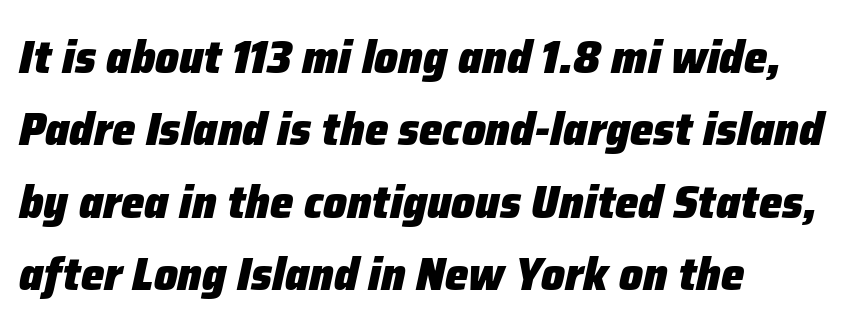
Q: Is the text bold? A: Yes.
Q: Is the text italic (slanted)? A: Yes, it leans right by about 12 degrees.
Q: Is the text underlined? A: No.
Q: How is the paragraph aligned? A: Left-aligned.
Q: Is the spacing between letters normal or unusually wide? A: Normal.
Q: Is the spacing between lines tight, normal or loose? A: Normal.
Q: Width (condensed, normal, or wide)? A: Normal.
Q: Stroke contrast? A: Low.
Q: x-height? A: Medium.
Q: Monospaced? A: No.
